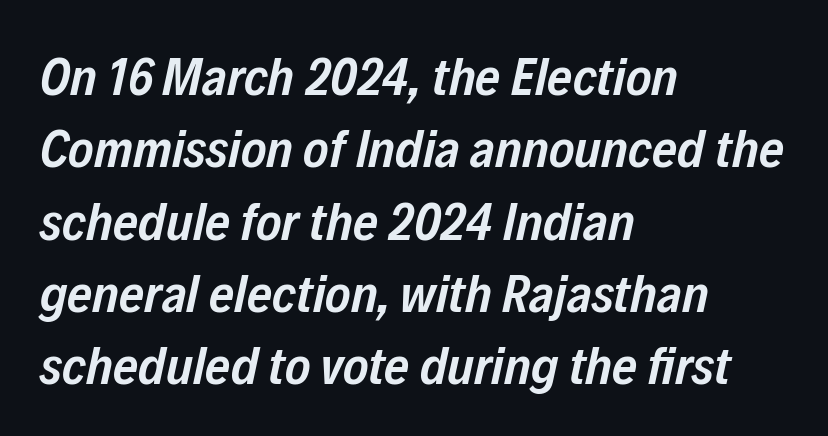
{"italic": "yes", "lean": "right", "slant_degrees": 12, "bold": "semi", "weight": "semibold", "width": "condensed", "stroke_contrast": "low", "x_height": "medium", "monospaced": "no", "underline": "no", "align": "left", "line_spacing": "normal", "line_spacing_ratio": 1.34, "letter_spacing": "normal", "letter_spacing_em": 0.0, "glyph_px": 54}
